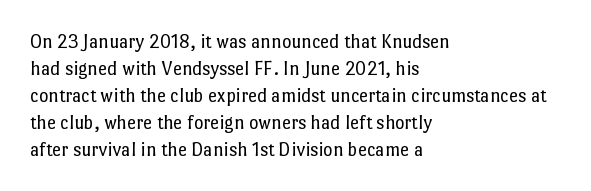
The image shows 20 px text type, upright; set left-aligned, normal line spacing (1.35x), normal letter spacing, not underlined.
